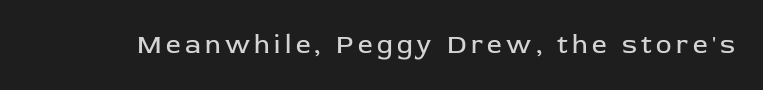
The image shows 26 px text type, upright; set not underlined.
